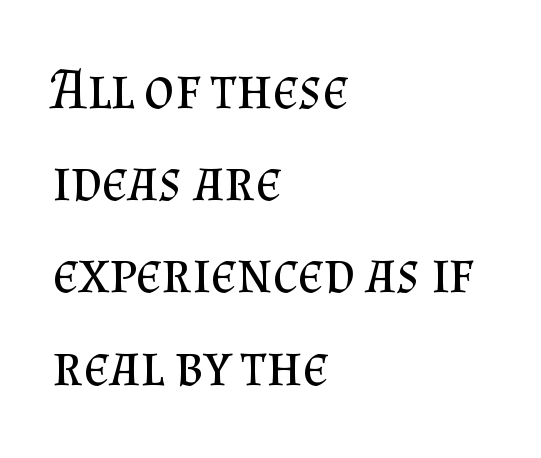
The image shows 58 px regular-weight serif type, upright; set left-aligned, normal line spacing (1.59x), normal letter spacing, not underlined; medium stroke contrast and a small x-height.
